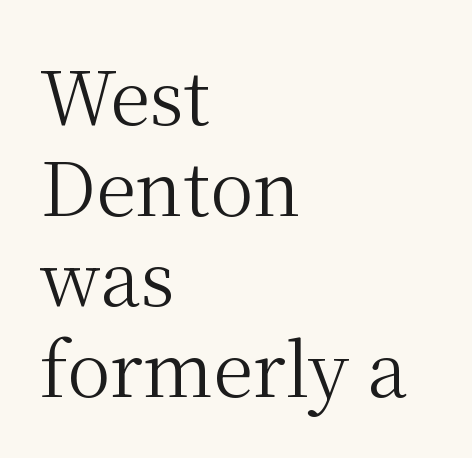
Characters follow at the spacing the type designer built in. In CSS terms this would be text-align: left. Letters have the restrained weight of plain body copy at most. Characters remain perfectly vertical along every line. Do the characters align in a grid? No, the font is proportional. The characters display serif detailing at their extremities.
